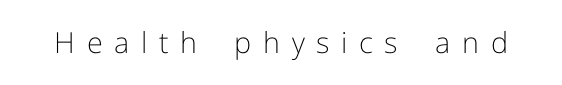
The image shows 29 px light sans-serif type, upright; set unusually wide letter spacing (+0.4 em), not underlined; low stroke contrast and a medium x-height.
